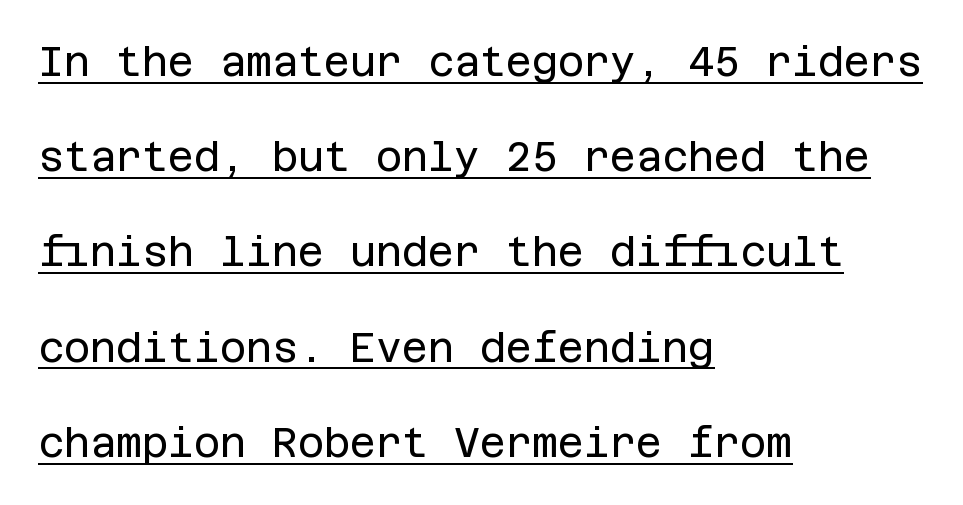
Q: Is the text bold? A: No.
Q: Is the text italic (slanted)? A: No, it is upright.
Q: Is the typeface a serif or a sans-serif typeface? A: Sans-serif.
Q: Is the text underlined? A: Yes.
Q: How is the paragraph aligned? A: Left-aligned.
Q: Is the spacing between letters normal or unusually wide? A: Normal.
Q: Is the spacing between lines tight, normal or loose? A: Loose.
Q: Width (condensed, normal, or wide)? A: Normal.
Q: Stroke contrast? A: Low.
Q: x-height? A: Large.
